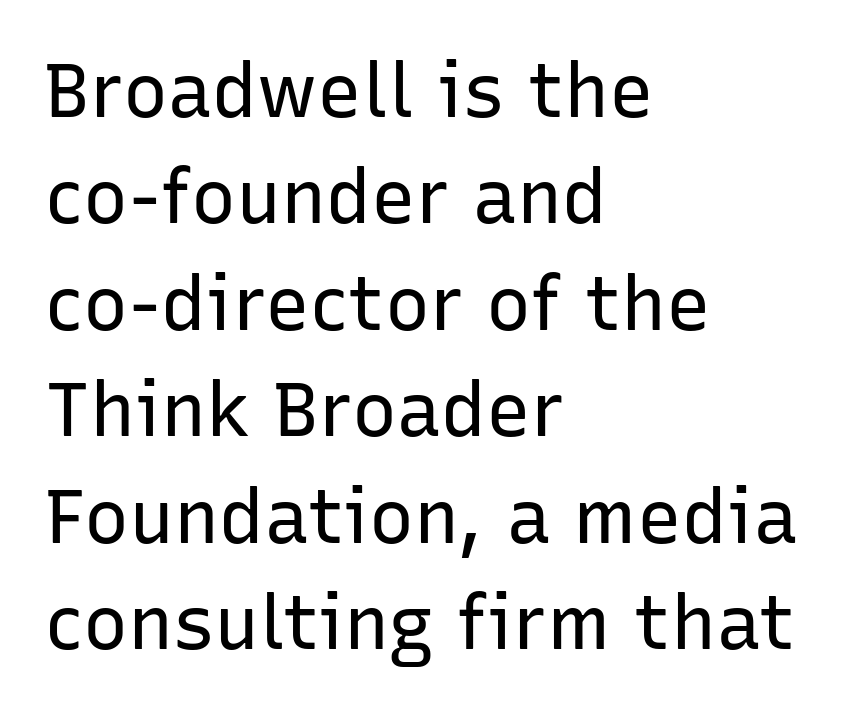
Q: Is the text bold? A: No.
Q: Is the text italic (slanted)? A: No, it is upright.
Q: Is the typeface a serif or a sans-serif typeface? A: Sans-serif.
Q: Is the text underlined? A: No.
Q: How is the paragraph aligned? A: Left-aligned.
Q: Is the spacing between letters normal or unusually wide? A: Normal.
Q: Is the spacing between lines tight, normal or loose? A: Normal.
Q: Width (condensed, normal, or wide)? A: Normal.
Q: Stroke contrast? A: Low.
Q: x-height? A: Medium.
Q: Monospaced? A: No.
